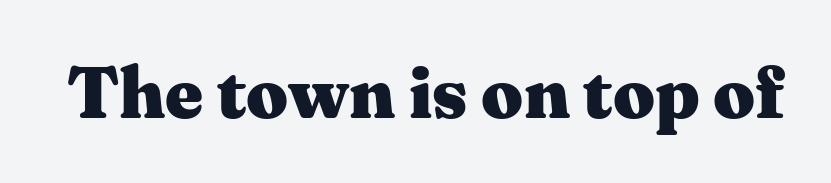
Q: Is the text bold? A: Yes.
Q: Is the text italic (slanted)? A: No, it is upright.
Q: Is the typeface a serif or a sans-serif typeface? A: Serif.
Q: Is the text underlined? A: No.
Q: Is the spacing between letters normal or unusually wide? A: Normal.
Q: Width (condensed, normal, or wide)? A: Wide.
Q: Stroke contrast? A: Medium.
Q: x-height? A: Medium.
Q: Monospaced? A: No.
